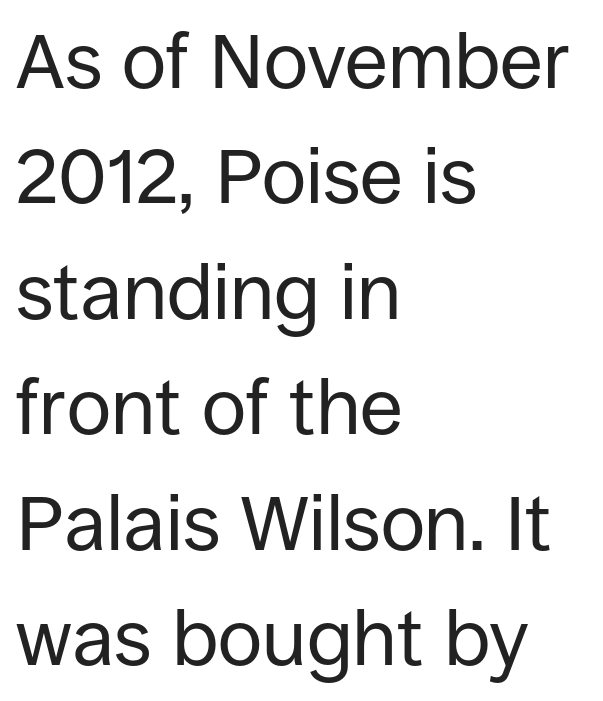
{"serif": "no", "italic": "no", "bold": "no", "weight": "regular", "width": "normal", "stroke_contrast": "low", "x_height": "large", "monospaced": "no", "underline": "no", "align": "left", "line_spacing": "normal", "line_spacing_ratio": 1.48, "letter_spacing": "normal", "letter_spacing_em": 0.0, "glyph_px": 78}
